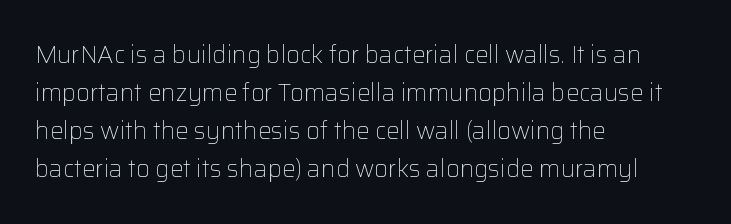
Is there much room between lines? A standard amount, neither cramped nor airy. A roman cut, with each character standing at attention. How are the letters spaced? Ordinarily, with no added tracking. This rendering features lettering with no underline. The paragraph shown leans on its left margin. The weight tops out at a normal text grade.
